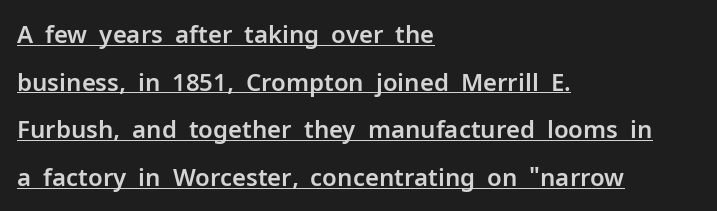
Q: Is the text italic (slanted)? A: No, it is upright.
Q: Is the text underlined? A: Yes.
Q: How is the paragraph aligned? A: Left-aligned.
Q: Is the spacing between letters normal or unusually wide? A: Normal.
Q: Is the spacing between lines tight, normal or loose? A: Loose.
